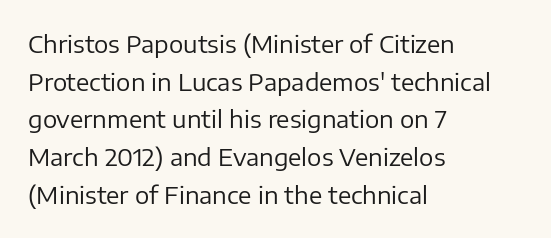
{"italic": "no", "bold": "no", "underline": "no", "align": "left", "line_spacing": "normal", "line_spacing_ratio": 1.57, "letter_spacing": "normal", "letter_spacing_em": 0.0, "glyph_px": 24}
